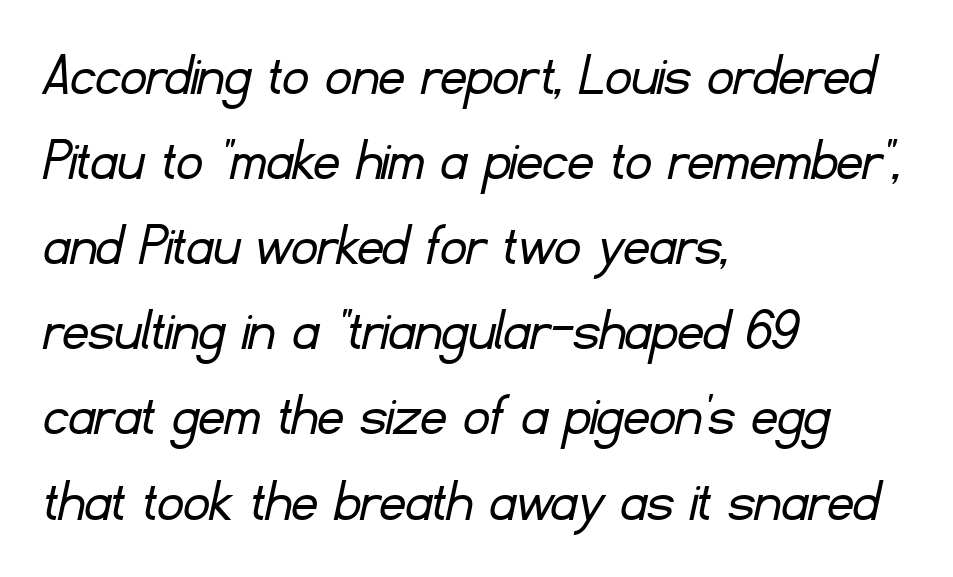
The image shows 64 px light sans-serif type; set left-aligned, normal line spacing (1.33x), normal letter spacing, not underlined; low stroke contrast and a small x-height.
